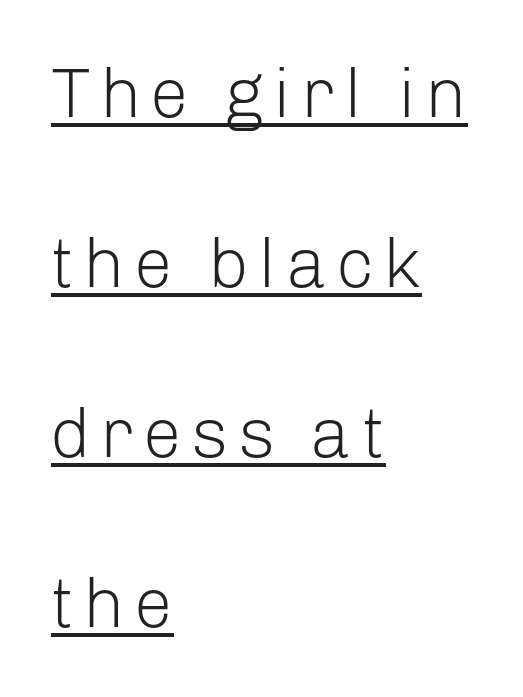
The image shows 70 px light sans-serif type, upright; set left-aligned, loose line spacing (2.43x), underlined; low stroke contrast and a medium x-height.
